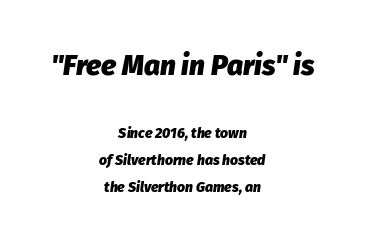
Q: Is the text bold? A: Yes.
Q: Is the text italic (slanted)? A: Yes, it leans right by about 8 degrees.
Q: Is the text underlined? A: No.
Q: How is the paragraph aligned? A: Centered.
Q: Is the spacing between letters normal or unusually wide? A: Normal.
Q: Is the spacing between lines tight, normal or loose? A: Loose.
Q: Which block of text is set in a larger size, the first (top) or the second (bottom)? A: The first (top) one.
Q: Width (condensed, normal, or wide)? A: Normal.
Q: Stroke contrast? A: Low.
Q: x-height? A: Medium.
Q: Monospaced? A: No.
